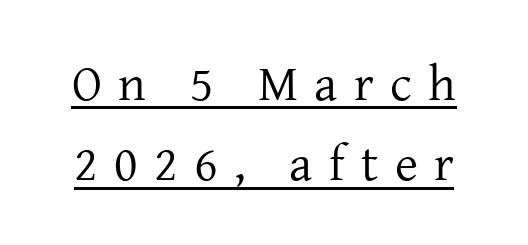
Q: Is the text bold? A: No.
Q: Is the text italic (slanted)? A: No, it is upright.
Q: Is the typeface a serif or a sans-serif typeface? A: Serif.
Q: Is the text underlined? A: Yes.
Q: Is the spacing between letters normal or unusually wide? A: Unusually wide.
Q: Is the spacing between lines tight, normal or loose? A: Normal.
Q: Width (condensed, normal, or wide)? A: Normal.
Q: Stroke contrast? A: Low.
Q: x-height? A: Medium.
Q: Monospaced? A: No.
